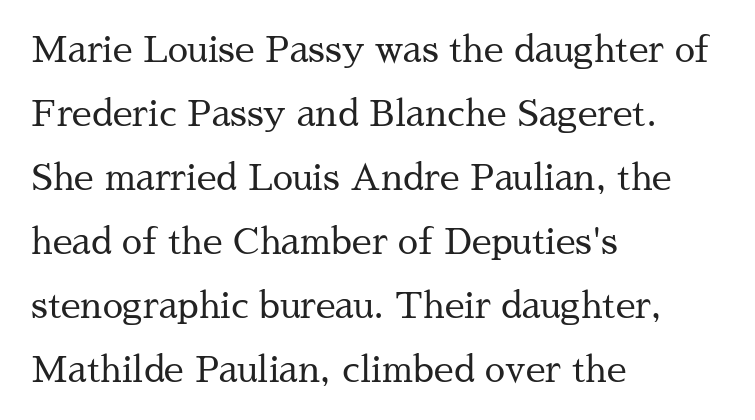
Letterform terminals end in serifs throughout the passage. You could not count columns in this text — the font is proportionally spaced. Vertical stems look standard width or narrower in stroke. The rag falls on the right side of this text block.
